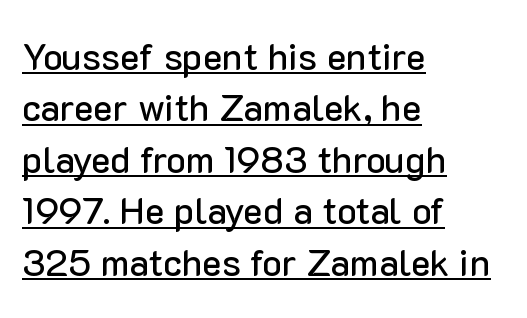
{"serif": "no", "italic": "no", "width": "normal", "stroke_contrast": "low", "x_height": "medium", "monospaced": "no", "underline": "yes", "align": "left", "line_spacing": "normal", "line_spacing_ratio": 1.39, "letter_spacing": "normal", "letter_spacing_em": 0.0, "glyph_px": 37}
